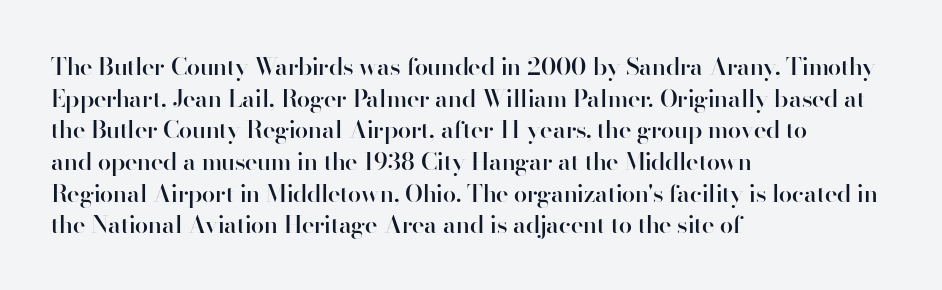
{"italic": "no", "bold": "semi", "underline": "no", "align": "left", "line_spacing": "normal", "line_spacing_ratio": 1.32, "letter_spacing": "normal", "letter_spacing_em": 0.0, "glyph_px": 24}
